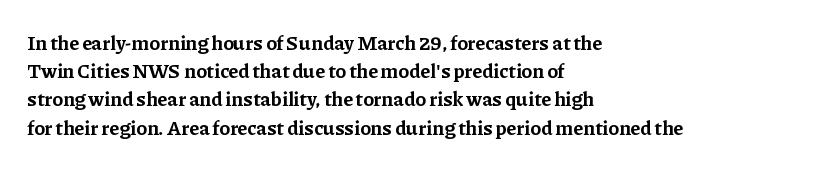
Q: Is the text bold? A: Yes.
Q: Is the text italic (slanted)? A: No, it is upright.
Q: Is the text underlined? A: No.
Q: How is the paragraph aligned? A: Left-aligned.
Q: Is the spacing between letters normal or unusually wide? A: Normal.
Q: Is the spacing between lines tight, normal or loose? A: Normal.
